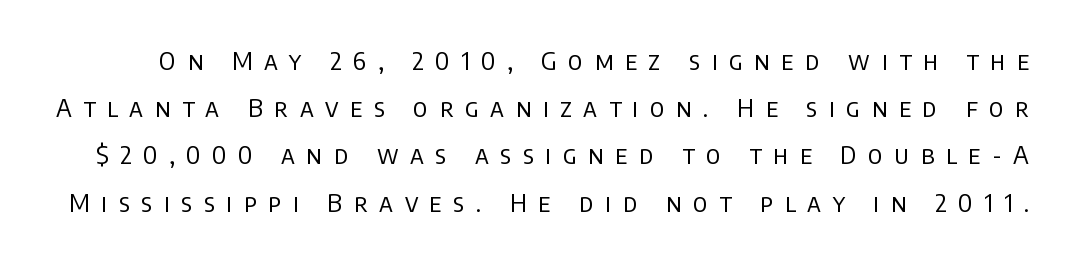
You can tell it's not italic because the verticals are truly vertical. Nobody drew a line under any word here. Tracking here is generous; glyphs stand well apart from one another. The letters look calm and open, with moderate or lighter stems.
